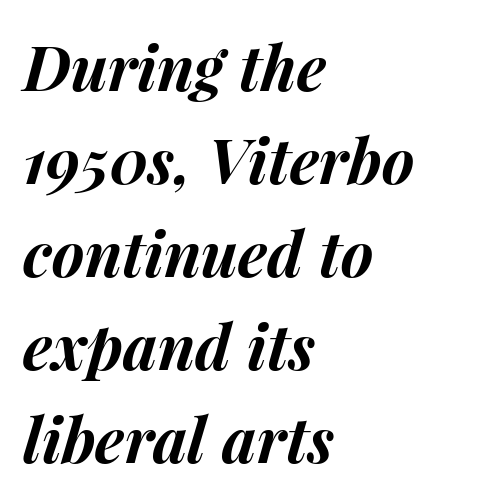
{"italic": "yes", "lean": "right", "slant_degrees": 15, "bold": "yes", "weight": "bold", "width": "normal", "stroke_contrast": "medium", "x_height": "medium", "monospaced": "no", "underline": "no", "align": "left", "line_spacing": "normal", "line_spacing_ratio": 1.5, "letter_spacing": "normal", "letter_spacing_em": 0.0, "glyph_px": 62}
